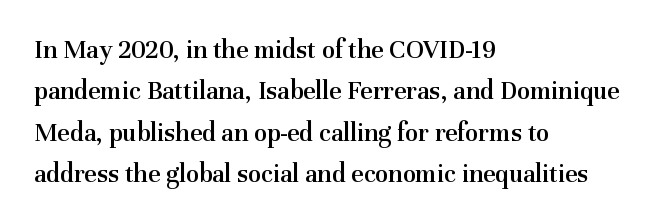
A student would call this left alignment; a typographer would say flush left, rag right. Line spacing here is normal. Tracking value appears to be zero — textbook default spacing. A typesetter would mark this as roman, not italic. Each glyph is drawn with semibold strokes, heavier than normal yet not fully bold. The strip under each line holds only bare page.
